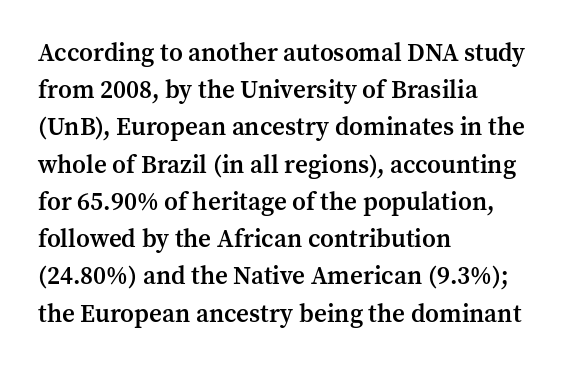
The image shows 25 px text type, upright; set left-aligned, normal line spacing (1.49x), normal letter spacing, not underlined.
